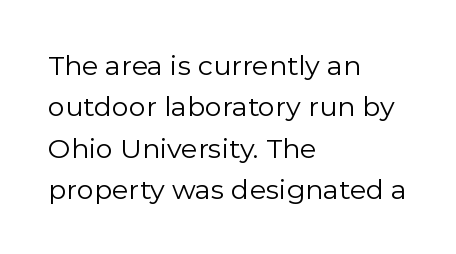
Q: Is the text bold? A: No.
Q: Is the text italic (slanted)? A: No, it is upright.
Q: Is the text underlined? A: No.
Q: How is the paragraph aligned? A: Left-aligned.
Q: Is the spacing between letters normal or unusually wide? A: Normal.
Q: Is the spacing between lines tight, normal or loose? A: Normal.
